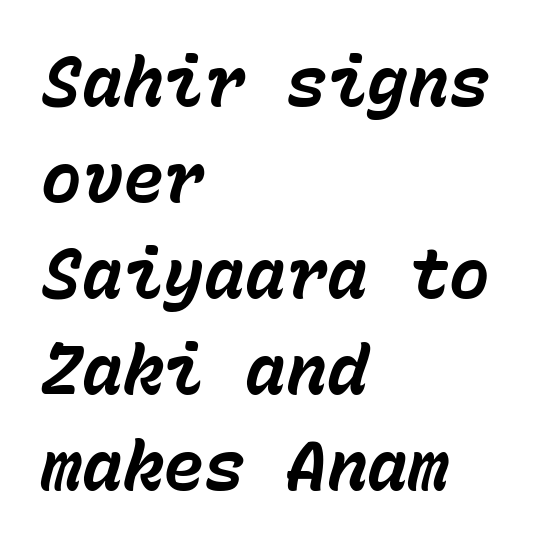
{"italic": "yes", "lean": "right", "slant_degrees": 15, "bold": "yes", "weight": "bold", "width": "normal", "stroke_contrast": "low", "x_height": "medium", "monospaced": "yes", "underline": "no", "align": "left", "line_spacing": "normal", "line_spacing_ratio": 1.41, "letter_spacing": "normal", "letter_spacing_em": 0.0, "glyph_px": 68}
